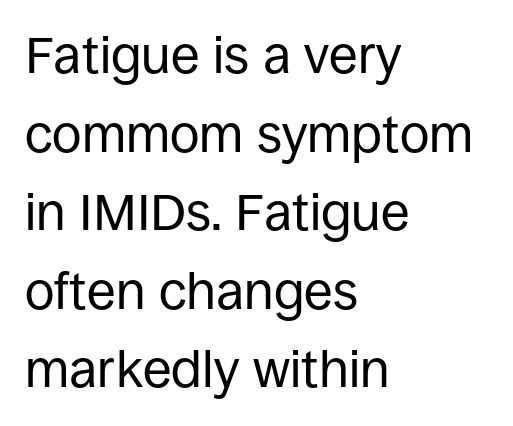
{"serif": "no", "italic": "no", "bold": "no", "weight": "regular", "width": "normal", "stroke_contrast": "low", "x_height": "large", "monospaced": "no", "underline": "no", "align": "left", "line_spacing": "normal", "line_spacing_ratio": 1.51, "letter_spacing": "normal", "letter_spacing_em": 0.0, "glyph_px": 52}
